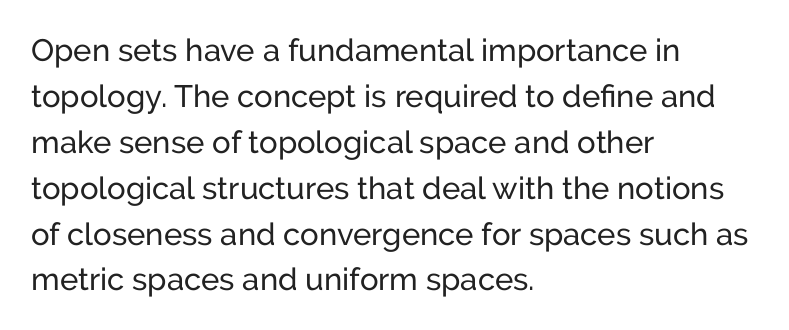
The image shows 31 px sans-serif type, upright; set left-aligned, normal line spacing (1.48x), normal letter spacing, not underlined; low stroke contrast and a medium x-height.
